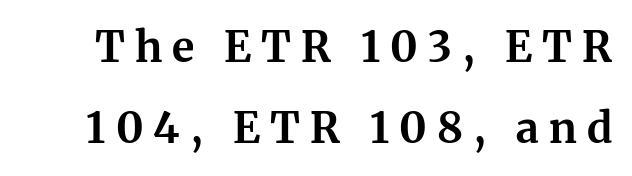
Looks like regular typesetting: each glyph gets only the width it needs. Tall strokes in this sample are plumb rather than angled. The space beneath each line is pristine and unruled. How heavy is the stroke? Heavy — this is a bold.
